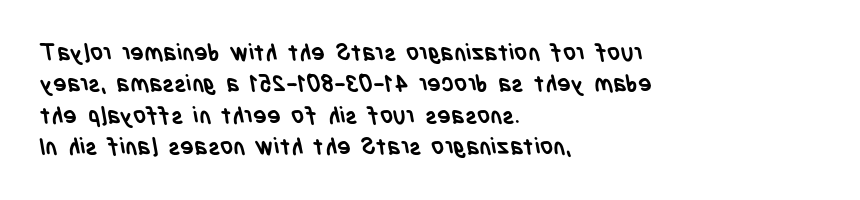
{"bold": "yes", "underline": "no", "align": "left", "line_spacing": "normal", "line_spacing_ratio": 1.36, "letter_spacing": "normal", "letter_spacing_em": 0.0, "glyph_px": 23}
